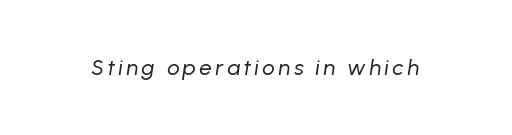
The image shows 22 px text type, italic (leaning right); set not underlined.
